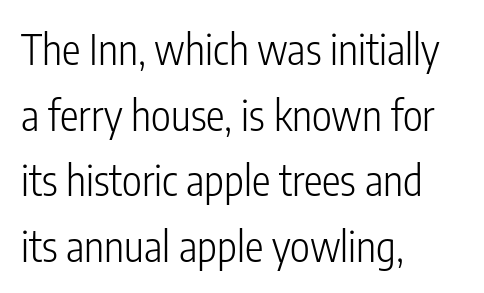
Q: Is the text bold? A: No.
Q: Is the text italic (slanted)? A: No, it is upright.
Q: Is the typeface a serif or a sans-serif typeface? A: Sans-serif.
Q: Is the text underlined? A: No.
Q: How is the paragraph aligned? A: Left-aligned.
Q: Is the spacing between letters normal or unusually wide? A: Normal.
Q: Is the spacing between lines tight, normal or loose? A: Normal.
Q: Width (condensed, normal, or wide)? A: Condensed.
Q: Stroke contrast? A: Low.
Q: x-height? A: Medium.
Q: Monospaced? A: No.
